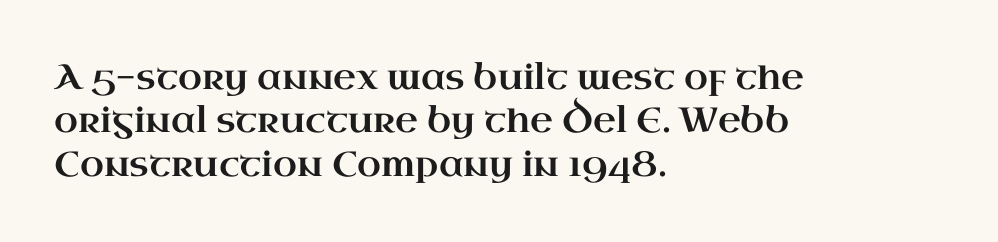
The image shows 35 px wide serif type, upright; set left-aligned, line spacing 1.24x, normal letter spacing, not underlined; high stroke contrast and a small x-height.
